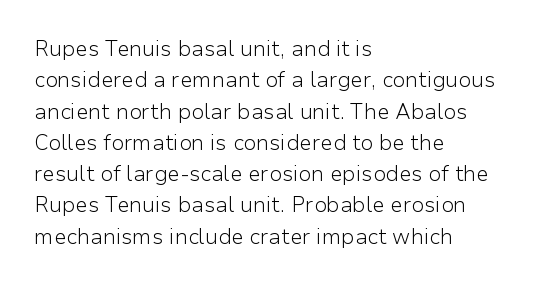
The image shows 21 px text type, upright; set left-aligned, normal line spacing (1.49x), normal letter spacing, not underlined.
